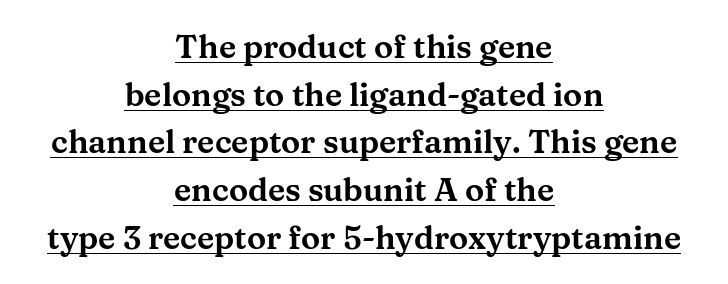
Q: Is the text italic (slanted)? A: No, it is upright.
Q: Is the typeface a serif or a sans-serif typeface? A: Serif.
Q: Is the text underlined? A: Yes.
Q: How is the paragraph aligned? A: Centered.
Q: Is the spacing between letters normal or unusually wide? A: Normal.
Q: Is the spacing between lines tight, normal or loose? A: Normal.
Q: Width (condensed, normal, or wide)? A: Wide.
Q: Stroke contrast? A: Medium.
Q: x-height? A: Medium.
Q: Monospaced? A: No.
